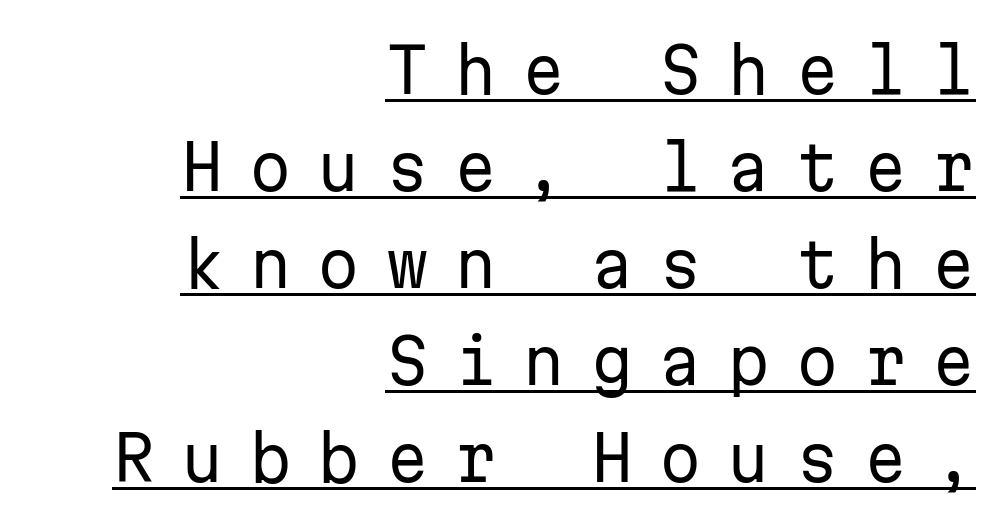
This sample keeps an unexceptional amount of space between lines. Does a line run under the words? Yes, clearly. Think of a typewriter: that constant character pitch is what you see here. Visually the block forms a straight wall on the right and a jagged coastline on the left. The strokes carry an ordinary text weight at most.
